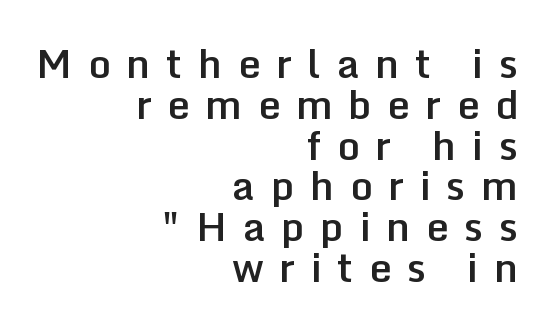
{"serif": "no", "italic": "no", "bold": "semi", "weight": "semibold", "width": "normal", "stroke_contrast": "low", "x_height": "medium", "monospaced": "no", "underline": "no", "align": "right", "line_spacing": "tight", "line_spacing_ratio": 1.02, "letter_spacing": "wide", "letter_spacing_em": 0.39, "glyph_px": 40}
